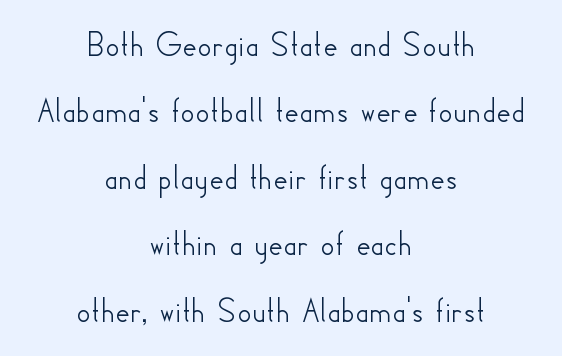
Whoever set this chose breathing room over compactness in the vertical rhythm. Rule under the text: the space is simply empty. A roman cut, with each character standing at attention. What kind of face is this? One without serifs — a sans. This rendering uses center alignment, leaving both contours irregular but symmetric. Nobody touched the tracking dial on this one.
